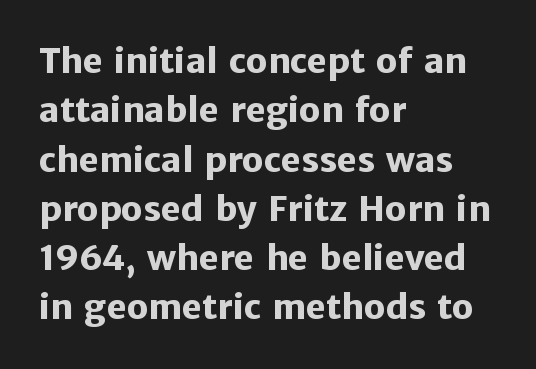
The image shows 34 px heavy sans-serif type, upright; set left-aligned, normal line spacing (1.45x), normal letter spacing, not underlined; low stroke contrast and a medium x-height.
